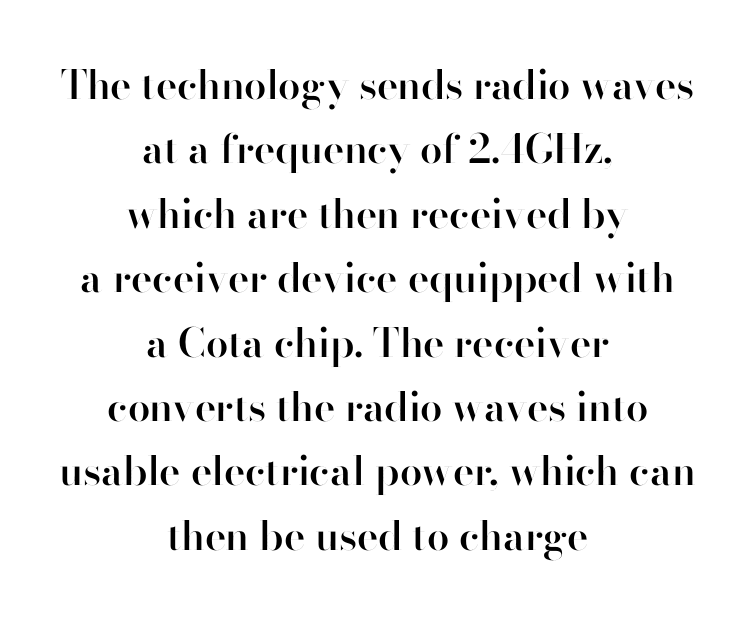
{"serif": "no", "italic": "no", "bold": "semi", "weight": "semibold", "width": "normal", "stroke_contrast": "high", "x_height": "small", "monospaced": "no", "underline": "no", "align": "center", "line_spacing": "normal", "line_spacing_ratio": 1.61, "letter_spacing": "normal", "letter_spacing_em": 0.0, "glyph_px": 40}
